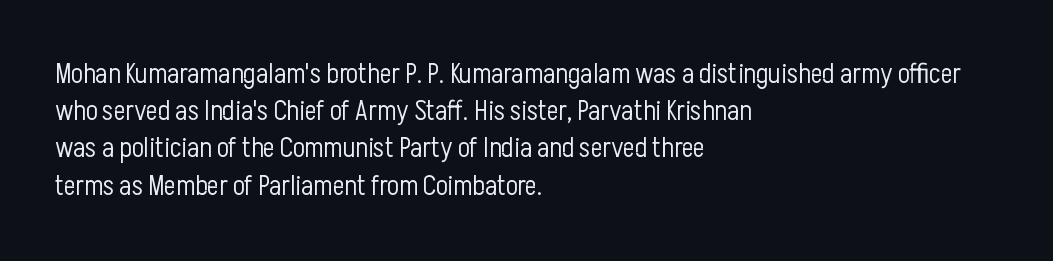
Q: Is the text bold? A: No.
Q: Is the text italic (slanted)? A: No, it is upright.
Q: Is the typeface a serif or a sans-serif typeface? A: Sans-serif.
Q: Is the text underlined? A: No.
Q: How is the paragraph aligned? A: Left-aligned.
Q: Is the spacing between letters normal or unusually wide? A: Normal.
Q: Is the spacing between lines tight, normal or loose? A: Normal.
Q: Width (condensed, normal, or wide)? A: Condensed.
Q: Stroke contrast? A: Low.
Q: x-height? A: Medium.
Q: Monospaced? A: No.
